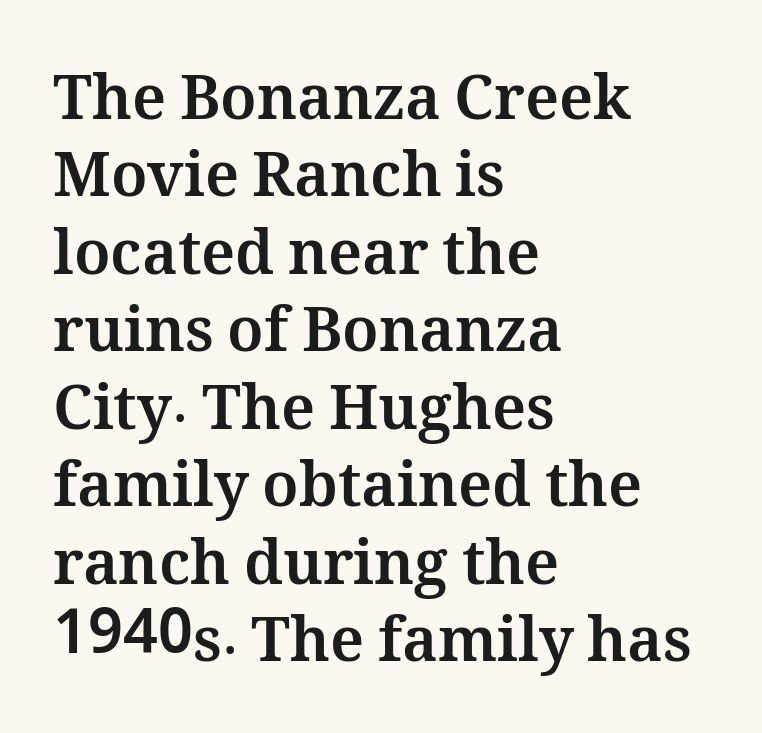
A typesetter would call this proportional, since set widths differ per character. The space between consecutive lines is moderate. Reading down the block, your eye returns to a fixed left position each line. Just letters on the line, the space beneath them empty. The letters stand straight up with perfectly vertical stems.
